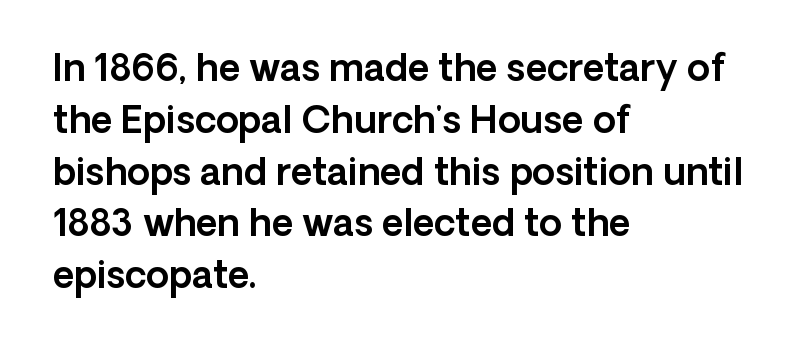
Q: Is the text italic (slanted)? A: No, it is upright.
Q: Is the typeface a serif or a sans-serif typeface? A: Sans-serif.
Q: Is the text underlined? A: No.
Q: How is the paragraph aligned? A: Left-aligned.
Q: Is the spacing between letters normal or unusually wide? A: Normal.
Q: Is the spacing between lines tight, normal or loose? A: Normal.
Q: Width (condensed, normal, or wide)? A: Normal.
Q: x-height? A: Medium.
Q: Monospaced? A: No.
